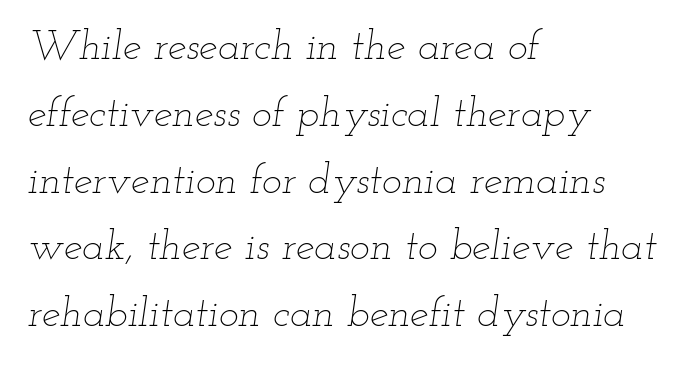
Q: Is the text bold? A: No.
Q: Is the text italic (slanted)? A: Yes, it leans right by about 12 degrees.
Q: Is the text underlined? A: No.
Q: How is the paragraph aligned? A: Left-aligned.
Q: Is the spacing between letters normal or unusually wide? A: Normal.
Q: Is the spacing between lines tight, normal or loose? A: Normal.
Q: Width (condensed, normal, or wide)? A: Wide.
Q: Stroke contrast? A: Low.
Q: x-height? A: Small.
Q: Monospaced? A: No.
